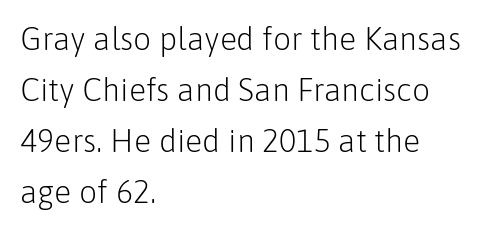
{"serif": "no", "italic": "no", "bold": "no", "weight": "light", "width": "normal", "stroke_contrast": "low", "x_height": "medium", "monospaced": "no", "underline": "no", "align": "left", "line_spacing": "normal", "line_spacing_ratio": 1.59, "letter_spacing": "normal", "letter_spacing_em": 0.0, "glyph_px": 32}
